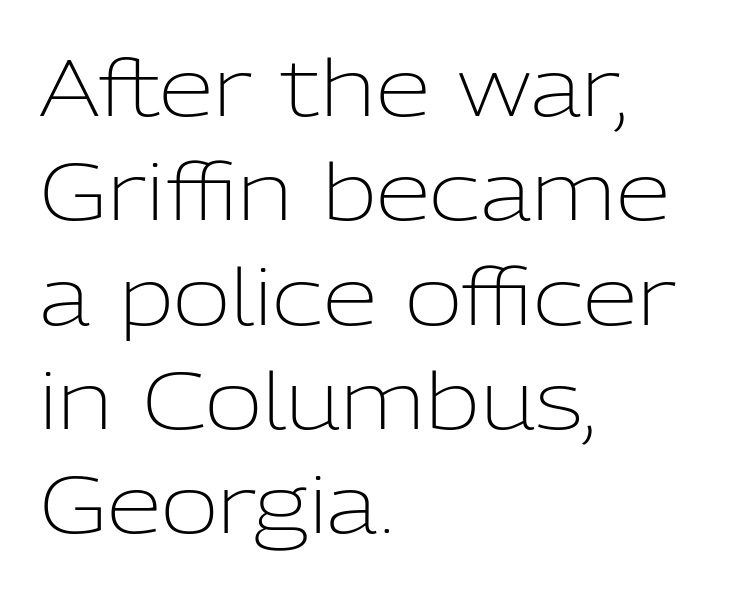
Q: Is the text bold? A: No.
Q: Is the text italic (slanted)? A: No, it is upright.
Q: Is the typeface a serif or a sans-serif typeface? A: Sans-serif.
Q: Is the text underlined? A: No.
Q: How is the paragraph aligned? A: Left-aligned.
Q: Is the spacing between letters normal or unusually wide? A: Normal.
Q: Is the spacing between lines tight, normal or loose? A: Normal.
Q: Width (condensed, normal, or wide)? A: Normal.
Q: Stroke contrast? A: Low.
Q: x-height? A: Medium.
Q: Monospaced? A: No.
